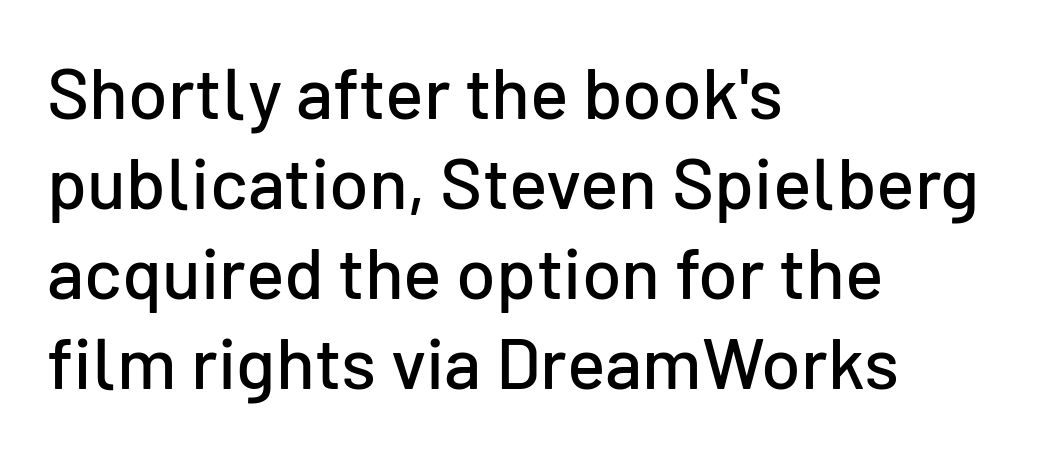
The image shows 72 px sans-serif type, upright; set left-aligned, normal line spacing (1.25x), normal letter spacing, not underlined; low stroke contrast and a medium x-height.
